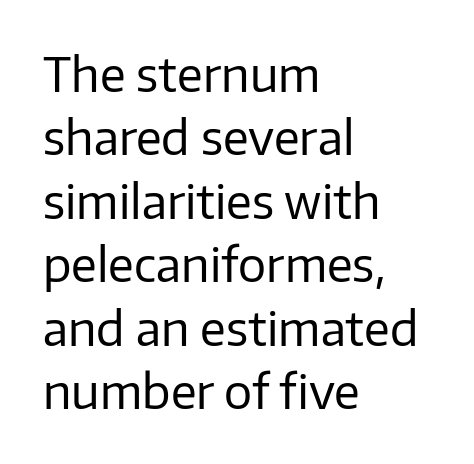
Any mark beneath the type? The region is blank. All the whitespace from short lines collects on the right. The rendering keeps characters at their native spacing. In terms of leading, this rendering sits right in the middle. Letterform terminals end flat and unadorned throughout the passage.
